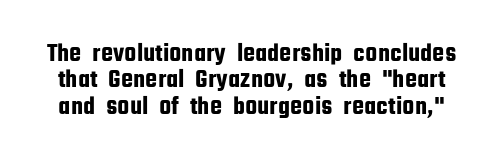
{"italic": "no", "underline": "no", "line_spacing": "tight", "line_spacing_ratio": 0.98, "letter_spacing": "normal", "letter_spacing_em": 0.0, "glyph_px": 27}
